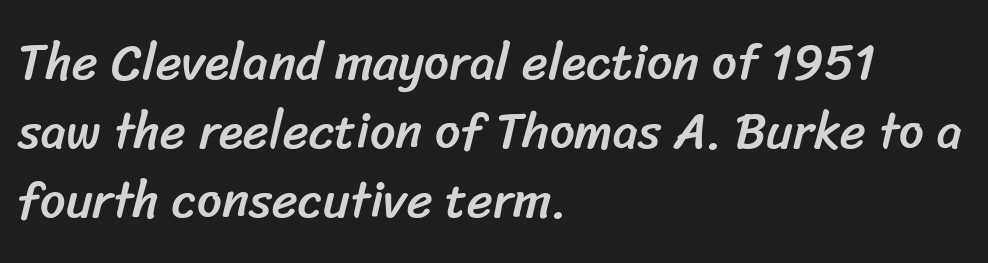
Q: Is the typeface a serif or a sans-serif typeface? A: Sans-serif.
Q: Is the text underlined? A: No.
Q: How is the paragraph aligned? A: Left-aligned.
Q: Is the spacing between letters normal or unusually wide? A: Normal.
Q: Is the spacing between lines tight, normal or loose? A: Normal.
Q: Width (condensed, normal, or wide)? A: Normal.
Q: Stroke contrast? A: Low.
Q: x-height? A: Medium.
Q: Monospaced? A: No.
